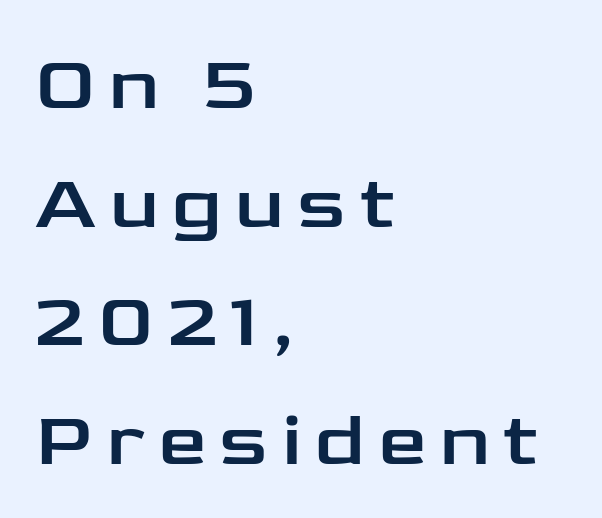
Visually the block forms a straight wall on the left and a jagged coastline on the right. The rendering shows plain stroke endings on the letterforms — a sans-serif design. The lettering stays uniformly vertical, giving the passage a roman look. These lines are rendered in a variable-pitch font. Glance below the letters and you will spot only blank space. Quick note: interline space is typical.
